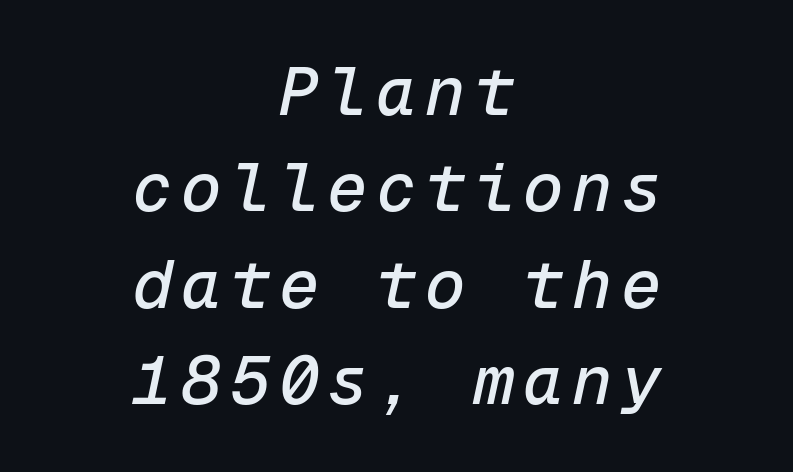
This sample has the even, mechanical cadence of fixed-width lettering. A bare baseline throughout the passage. Each line is balanced around a shared central axis. The rows are spaced the way most documents space them. The whole block is typeset with a tilt.
